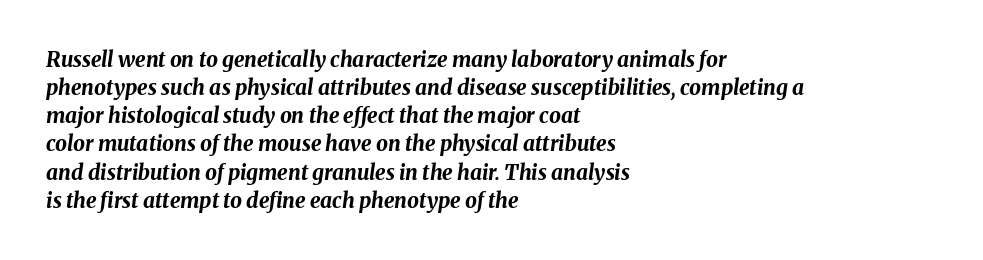
Q: Is the text bold? A: Yes.
Q: Is the text italic (slanted)? A: Yes, it leans right by about 8 degrees.
Q: Is the text underlined? A: No.
Q: How is the paragraph aligned? A: Left-aligned.
Q: Is the spacing between letters normal or unusually wide? A: Normal.
Q: Is the spacing between lines tight, normal or loose? A: Normal.
